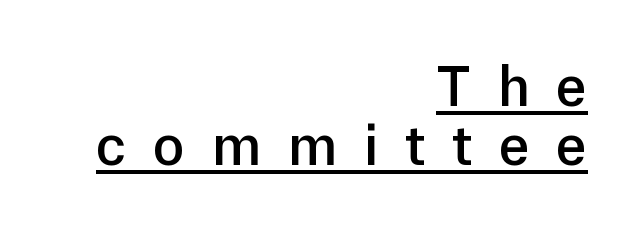
The passage shown is underscored from start to finish. Is there much room between lines? No — they nearly touch. The text block is weighted toward the right margin, trailing off unevenly leftward. The letters advance in unequal steps, a hallmark of proportional type. You can tell from the bare stems that sans-serif type was used.
